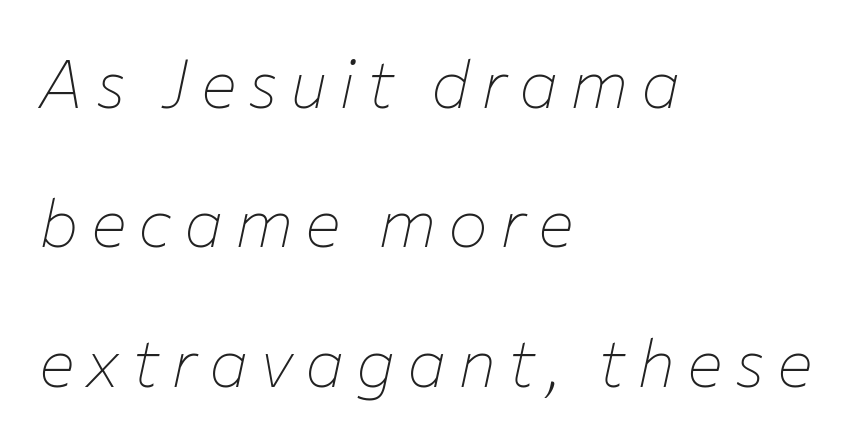
The image shows 67 px thin type, italic (leaning right); set left-aligned, loose line spacing (2.08x), not underlined; low stroke contrast and a medium x-height.
